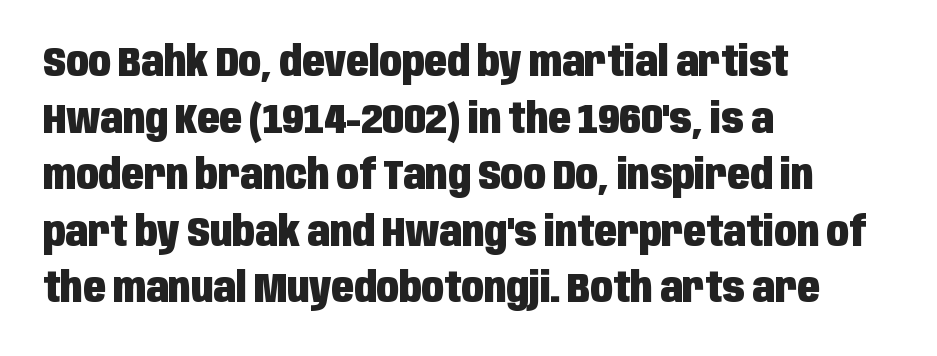
The image shows 41 px heavy, condensed sans-serif type, upright; set left-aligned, normal line spacing (1.38x), normal letter spacing, not underlined; low stroke contrast and a large x-height.
